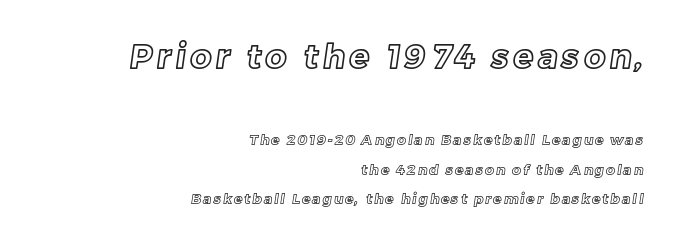
Think of a printed novel: that variable character pitch is what you see here. Where is the straight margin? On the right. A clean baseline with only descenders dipping below it. These lines stand farther apart than default settings would place them. This layout puts the oversized block above and the modest block below.
